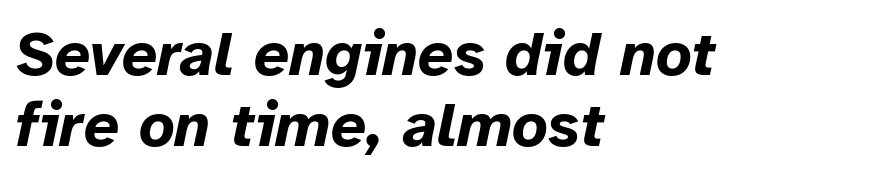
{"italic": "yes", "lean": "right", "slant_degrees": 12, "bold": "yes", "weight": "bold", "width": "normal", "stroke_contrast": "low", "x_height": "medium", "monospaced": "no", "underline": "no", "align": "left", "line_spacing": "tight", "line_spacing_ratio": 1.15, "letter_spacing": "normal", "letter_spacing_em": 0.0, "glyph_px": 62}
